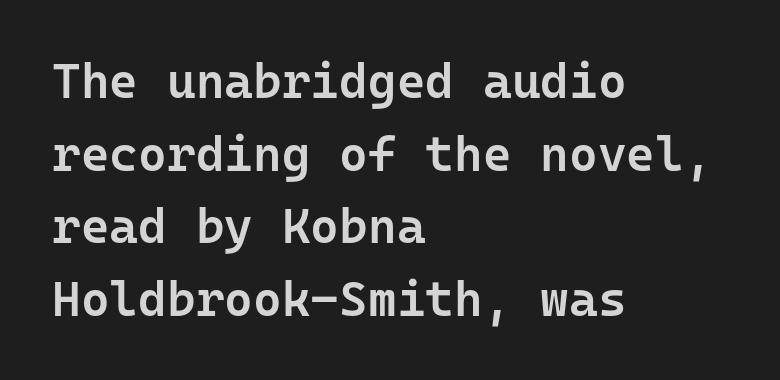
Evenly set lines give the paragraph a standard silhouette. The rag falls on the right side of this text block. The baseline area is clear. The letterforms sit shoulder to shoulder at normal distance. Think of a typewriter: that constant character pitch is what you see here. A typesetter would mark this as roman, not italic.
